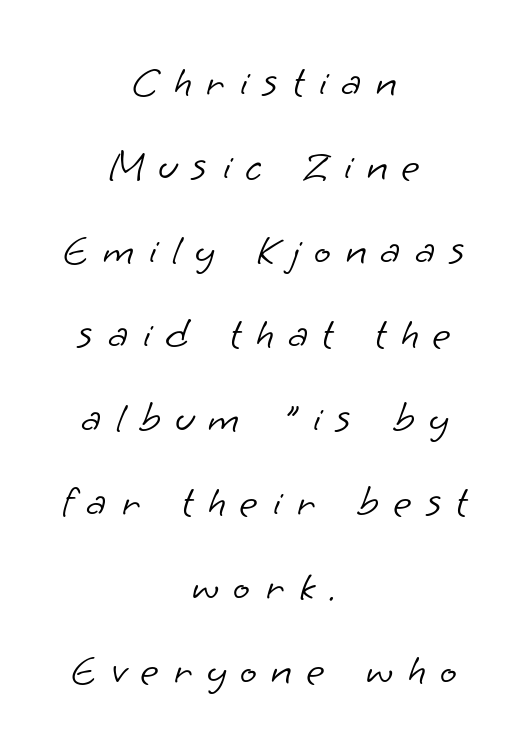
The image shows 44 px light sans-serif type; set centered, loose line spacing (1.91x), unusually wide letter spacing (+0.33 em), not underlined; low stroke contrast and a small x-height.
